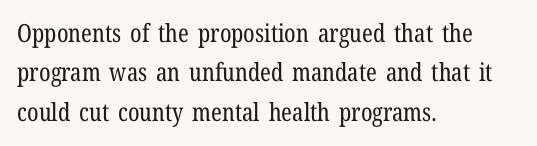
This block has exactly the height ordinary leading produces. Heft: none added — not bold. The face used here is rendered with its standard letterfit. Horizontally, the lines are justified to the leading edge only.
